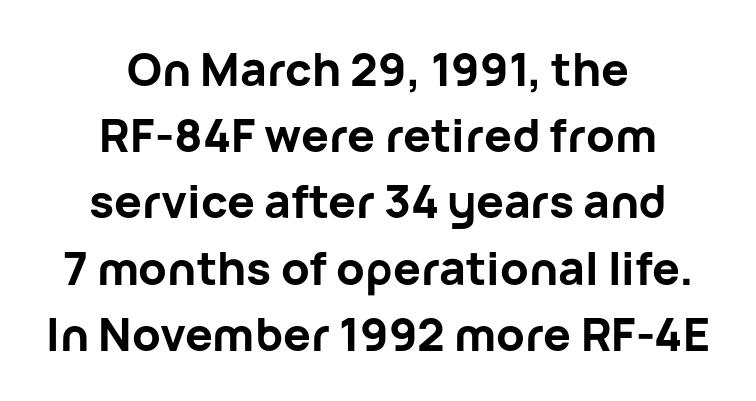
{"serif": "no", "italic": "no", "bold": "yes", "weight": "bold", "width": "normal", "stroke_contrast": "low", "x_height": "medium", "monospaced": "no", "underline": "no", "align": "center", "line_spacing": "normal", "line_spacing_ratio": 1.44, "letter_spacing": "normal", "letter_spacing_em": 0.0, "glyph_px": 46}
